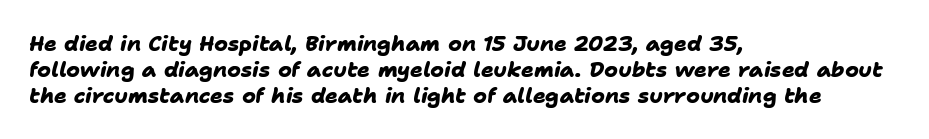
{"bold": "yes", "underline": "no", "align": "left", "line_spacing_ratio": 1.23, "letter_spacing": "normal", "letter_spacing_em": 0.0, "glyph_px": 21}
